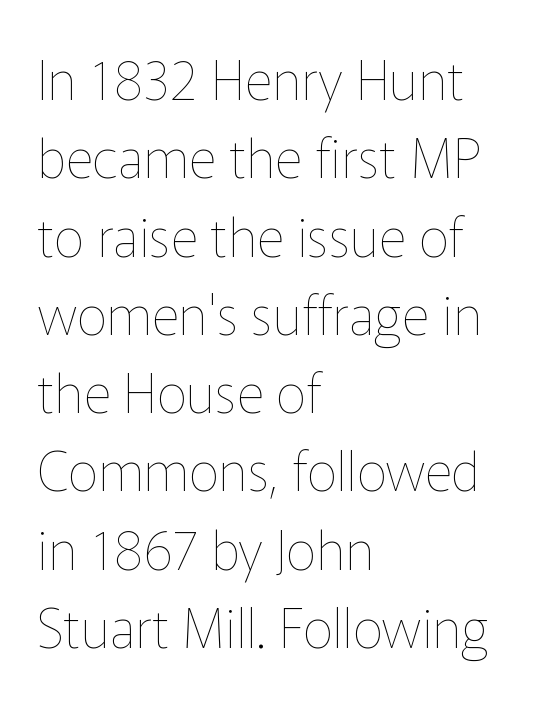
Q: Is the text bold? A: No.
Q: Is the text italic (slanted)? A: No, it is upright.
Q: Is the text underlined? A: No.
Q: How is the paragraph aligned? A: Left-aligned.
Q: Is the spacing between letters normal or unusually wide? A: Normal.
Q: Is the spacing between lines tight, normal or loose? A: Normal.
Q: Width (condensed, normal, or wide)? A: Normal.
Q: Stroke contrast? A: Low.
Q: x-height? A: Medium.
Q: Monospaced? A: No.
